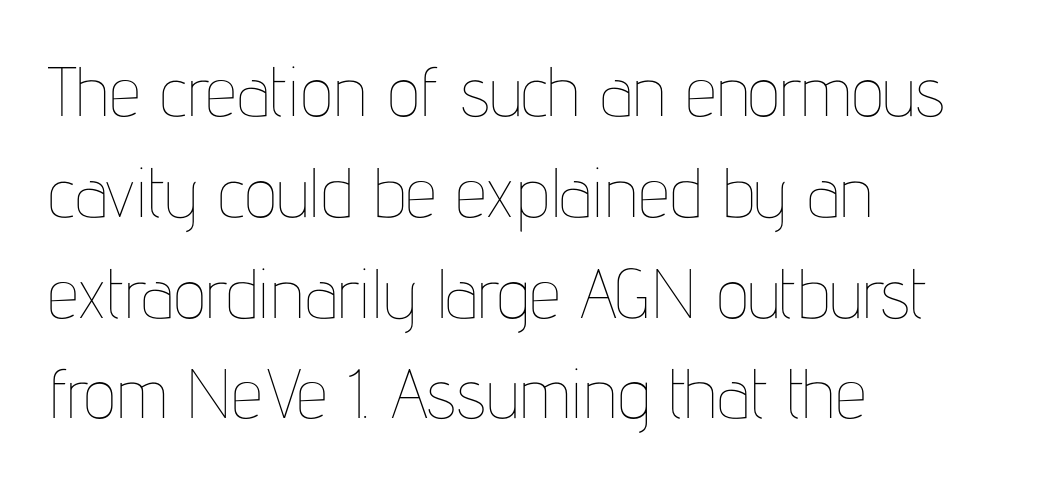
Q: Is the text bold? A: No.
Q: Is the text italic (slanted)? A: No, it is upright.
Q: Is the text underlined? A: No.
Q: How is the paragraph aligned? A: Left-aligned.
Q: Is the spacing between letters normal or unusually wide? A: Normal.
Q: Is the spacing between lines tight, normal or loose? A: Normal.
Q: Width (condensed, normal, or wide)? A: Condensed.
Q: Stroke contrast? A: Low.
Q: x-height? A: Medium.
Q: Monospaced? A: No.
